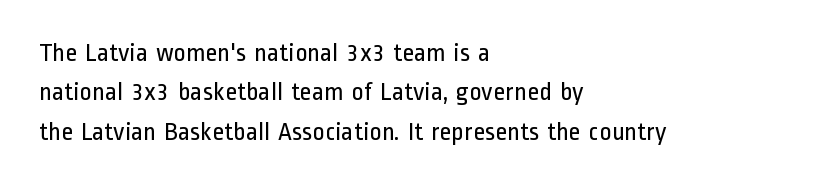
A typesetter would mark this as roman, not italic. Does the leading feel generous? No, just average. The typesetter chose a ragged-right arrangement here. The gaps between neighbouring characters are ordinary and unremarkable. Is this a heavy cut? Hardly; it is regular or lighter. The space directly below the letters is spotless.
